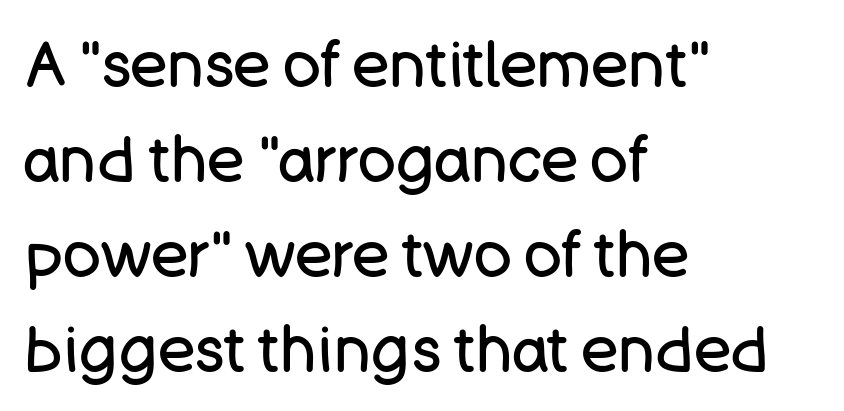
{"serif": "no", "italic": "no", "bold": "no", "weight": "regular", "width": "normal", "stroke_contrast": "low", "x_height": "large", "monospaced": "no", "underline": "no", "align": "left", "line_spacing": "normal", "line_spacing_ratio": 1.51, "letter_spacing": "normal", "letter_spacing_em": 0.0, "glyph_px": 63}
